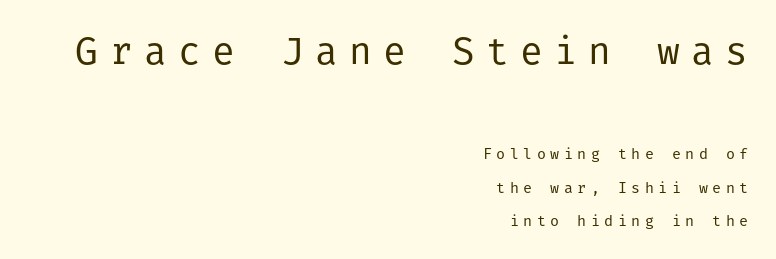
Unmarked baselines from the first word to the last. The rendering anchors every line to the right-hand side. The font's upright variant was chosen for this text. Compare the two chunks: the upper has the greater cap height. The characters are drawn with everyday or finer stroke widths. Serif or sans? Sans — the stroke terminals are bare.
